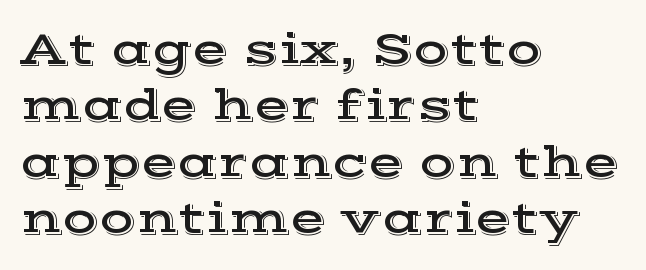
The image shows 47 px wide serif type, upright; set left-aligned, line spacing 1.2x, normal letter spacing, not underlined; a medium x-height.
